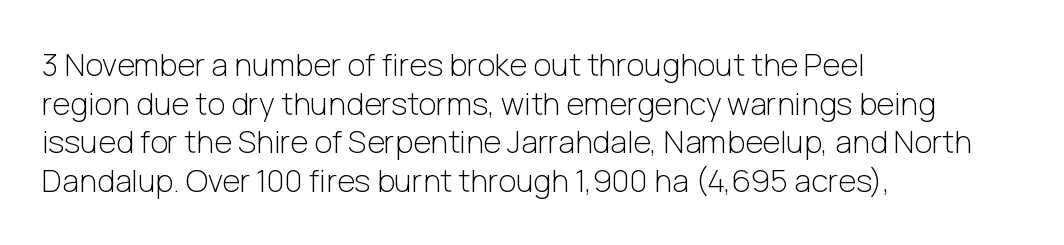
Has an underline been added? It has not. Stem width sits at or under what a default text font uses. Compared with a centered layout, this one pins lines to the left instead. Line spacing here is normal. Honestly, the letter spacing is just normal — you wouldn't notice it. These lines are rendered in a variable-pitch font.
